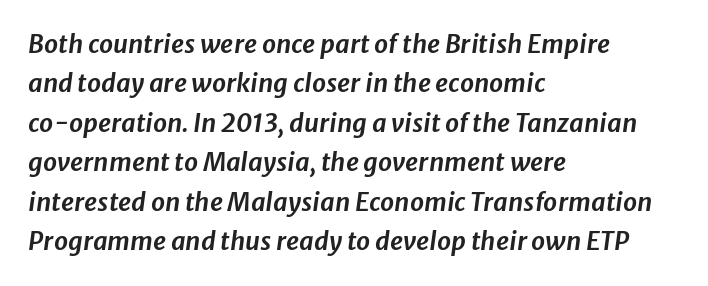
The image shows 25 px text type, italic (leaning right); set left-aligned, normal line spacing (1.58x), normal letter spacing, not underlined.
